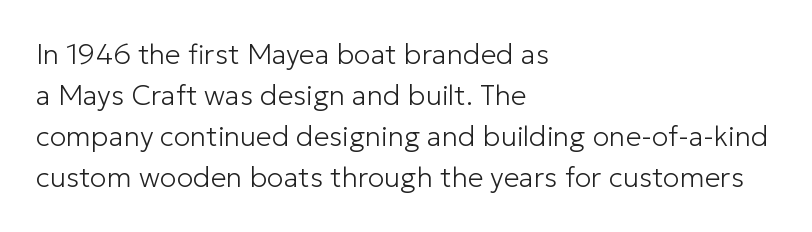
{"serif": "no", "italic": "no", "bold": "no", "weight": "light", "width": "normal", "stroke_contrast": "low", "x_height": "medium", "monospaced": "no", "underline": "no", "align": "left", "line_spacing": "normal", "line_spacing_ratio": 1.47, "letter_spacing": "normal", "letter_spacing_em": 0.0, "glyph_px": 28}
